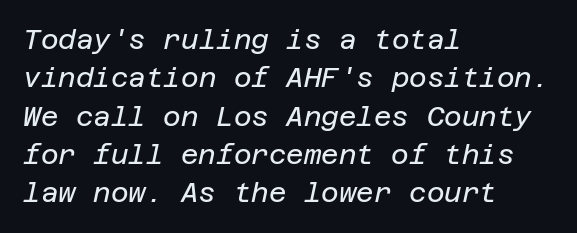
Q: Is the text bold? A: No.
Q: Is the text italic (slanted)? A: Yes, it leans right by about 12 degrees.
Q: Is the text underlined? A: No.
Q: How is the paragraph aligned? A: Left-aligned.
Q: Is the spacing between letters normal or unusually wide? A: Normal.
Q: Is the spacing between lines tight, normal or loose? A: Normal.
